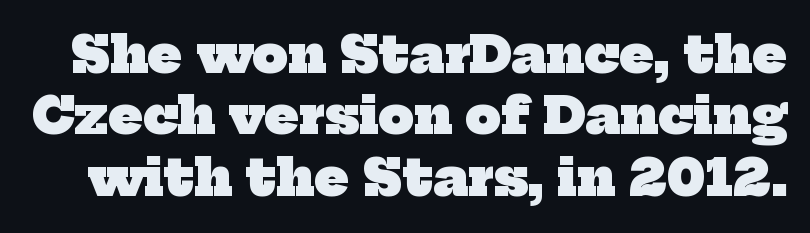
The image shows 50 px heavy serif type; set line spacing 1.23x, normal letter spacing, not underlined; low stroke contrast and a medium x-height.
